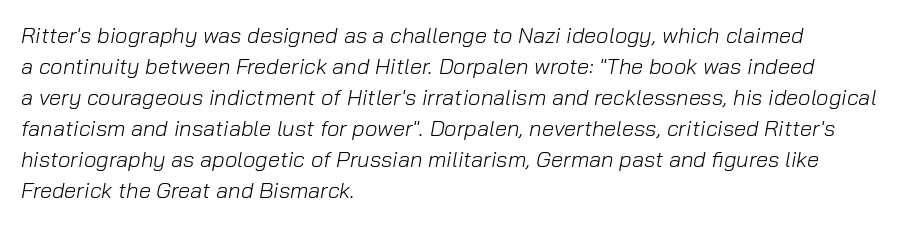
Q: Is the text bold? A: No.
Q: Is the text italic (slanted)? A: Yes, it leans right by about 10 degrees.
Q: Is the text underlined? A: No.
Q: How is the paragraph aligned? A: Left-aligned.
Q: Is the spacing between letters normal or unusually wide? A: Normal.
Q: Is the spacing between lines tight, normal or loose? A: Normal.
